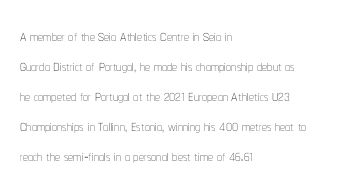
The face looks like a standard text weight, possibly lighter. A normal amount of white space separates one row of letters from the next. Line beginnings align vertically; line endings do not. The horizontal fit of the characters is conventional and even. The passage shown is not underscored anywhere.
